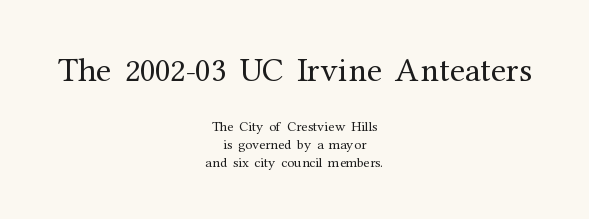
{"serif": "yes", "italic": "no", "bold": "no", "weight": "regular", "width": "normal", "stroke_contrast": "medium", "x_height": "medium", "monospaced": "no", "underline": "no", "align": "center", "line_spacing": "normal", "line_spacing_ratio": 1.28, "letter_spacing": "normal", "letter_spacing_em": 0.0, "larger_block": "first", "size_ratio": 2.43, "glyph_px": 34}
